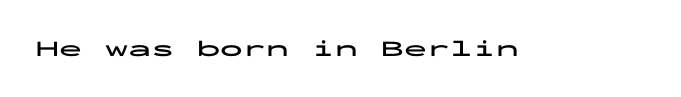
The image shows 23 px bold type, upright; set normal letter spacing, not underlined.
